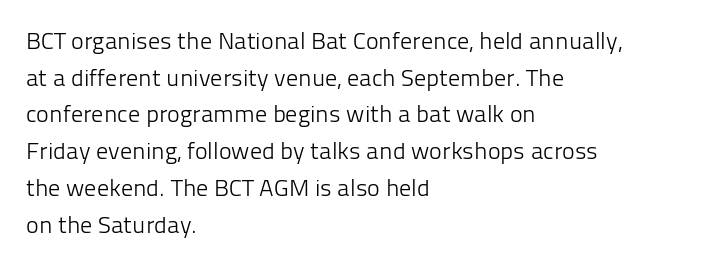
Q: Is the text bold? A: No.
Q: Is the text italic (slanted)? A: No, it is upright.
Q: Is the text underlined? A: No.
Q: How is the paragraph aligned? A: Left-aligned.
Q: Is the spacing between letters normal or unusually wide? A: Normal.
Q: Is the spacing between lines tight, normal or loose? A: Normal.
